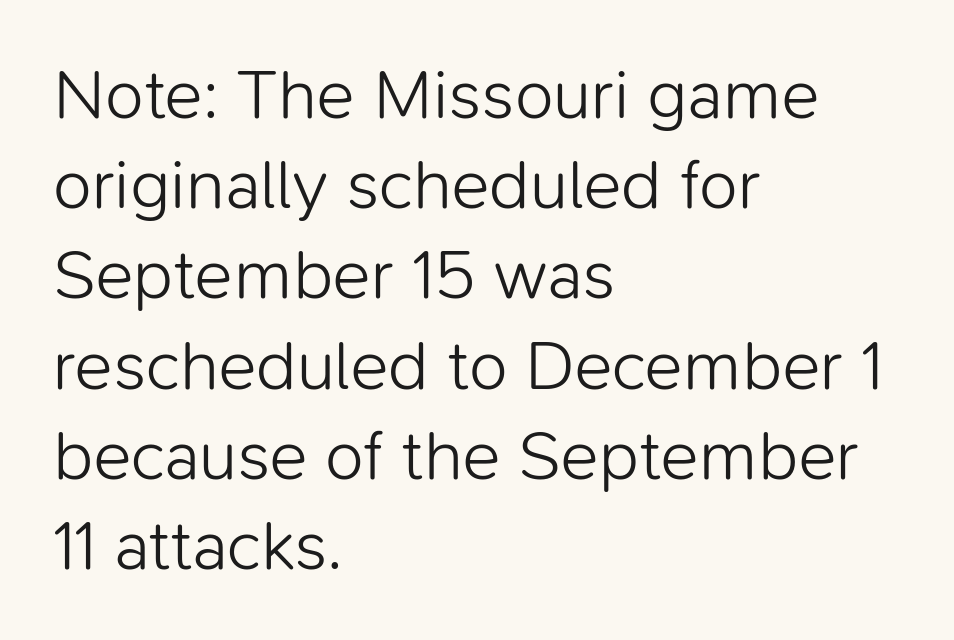
The image shows 71 px light sans-serif type, upright; set left-aligned, normal line spacing (1.27x), normal letter spacing, not underlined; low stroke contrast and a medium x-height.
